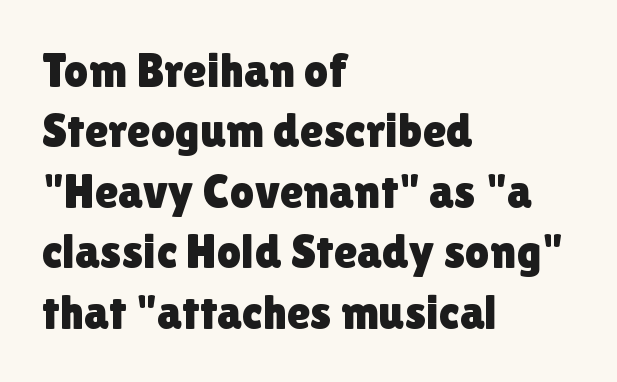
{"serif": "no", "italic": "no", "width": "normal", "x_height": "medium", "monospaced": "no", "underline": "no", "align": "left", "line_spacing": "normal", "line_spacing_ratio": 1.26, "letter_spacing": "normal", "letter_spacing_em": 0.0, "glyph_px": 48}
